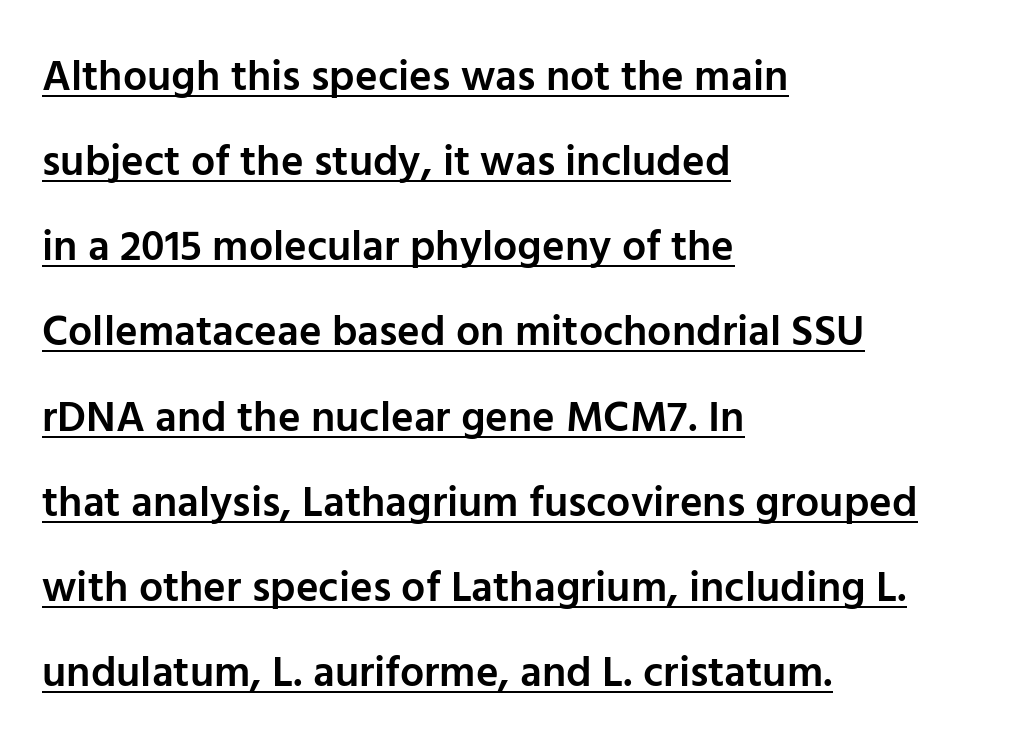
The image shows 43 px semibold sans-serif type, upright; set left-aligned, loose line spacing (1.98x), normal letter spacing, underlined; low stroke contrast and a medium x-height.
